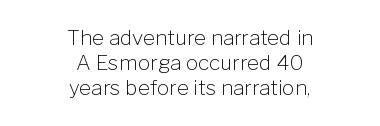
{"italic": "no", "bold": "no", "underline": "no", "align": "center", "line_spacing_ratio": 1.2, "letter_spacing": "normal", "letter_spacing_em": 0.0, "glyph_px": 21}
